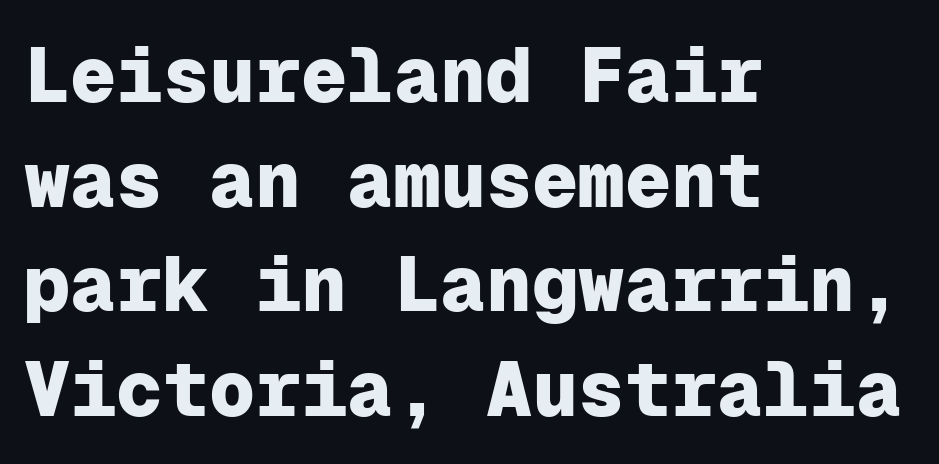
Q: Is the text bold? A: Yes.
Q: Is the text italic (slanted)? A: No, it is upright.
Q: Is the typeface a serif or a sans-serif typeface? A: Sans-serif.
Q: Is the text underlined? A: No.
Q: How is the paragraph aligned? A: Left-aligned.
Q: Is the spacing between letters normal or unusually wide? A: Normal.
Q: Is the spacing between lines tight, normal or loose? A: Normal.
Q: Width (condensed, normal, or wide)? A: Normal.
Q: Stroke contrast? A: Low.
Q: x-height? A: Medium.
Q: Monospaced? A: Yes.
